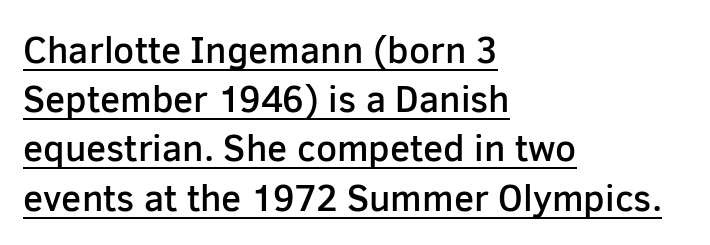
Underline: present. Vertical strokes here are truly vertical. The face used here is proportionally spaced, like ordinary book or web type. This is sans-serif lettering, the kind often seen on screens and signage. This sample uses plain, unmodified letter spacing. Leading matches the norm, producing a regular column.
